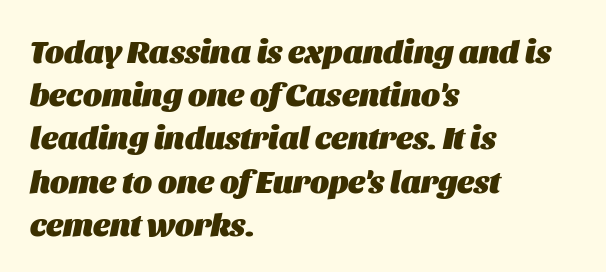
{"italic": "yes", "lean": "right", "slant_degrees": 11, "bold": "yes", "weight": "heavy", "width": "normal", "stroke_contrast": "medium", "x_height": "large", "monospaced": "no", "underline": "no", "align": "left", "line_spacing": "normal", "line_spacing_ratio": 1.35, "letter_spacing": "normal", "letter_spacing_em": 0.0, "glyph_px": 32}
